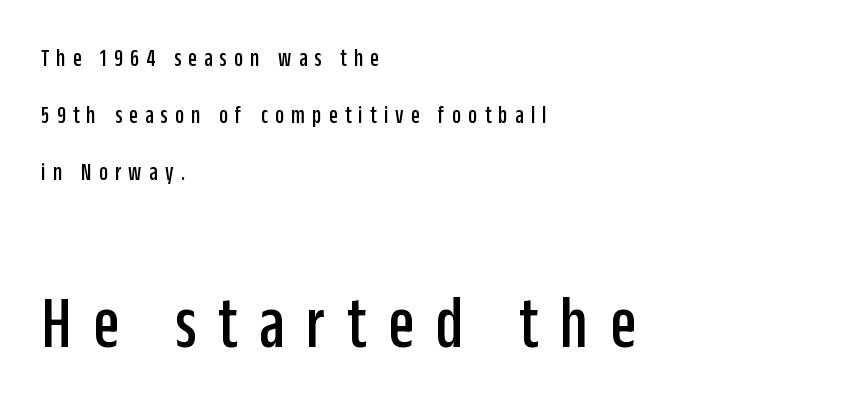
Q: Is the text italic (slanted)? A: No, it is upright.
Q: Is the typeface a serif or a sans-serif typeface? A: Sans-serif.
Q: Is the text underlined? A: No.
Q: How is the paragraph aligned? A: Left-aligned.
Q: Is the spacing between letters normal or unusually wide? A: Unusually wide.
Q: Is the spacing between lines tight, normal or loose? A: Loose.
Q: Which block of text is set in a larger size, the first (top) or the second (bottom)? A: The second (bottom) one.
Q: Width (condensed, normal, or wide)? A: Condensed.
Q: Stroke contrast? A: Low.
Q: x-height? A: Large.
Q: Monospaced? A: No.
